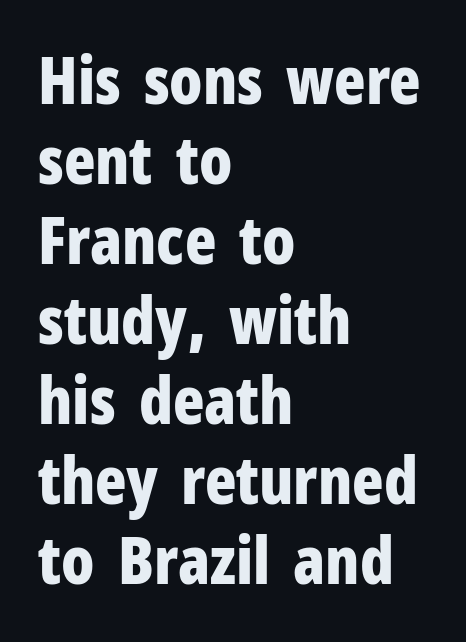
This sample has the flowing, uneven cadence of proportional lettering. Typesetter's note: full bold, strokes at maximum text heaviness. Posture: vertical. Note: no serifs on the glyphs. Short and long lines alike share a common starting point at left.
